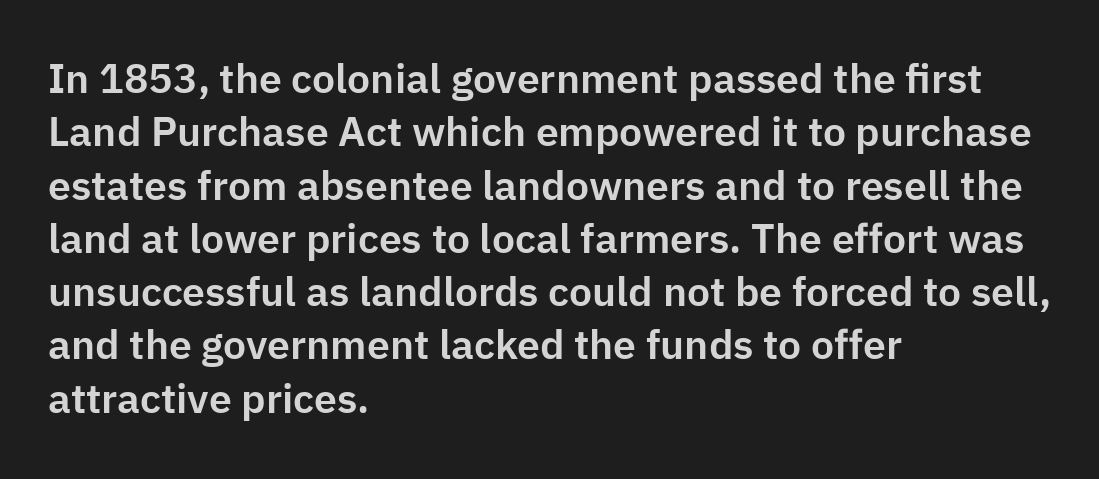
The image shows 41 px sans-serif type, upright; set left-aligned, normal line spacing (1.3x), normal letter spacing, not underlined; low stroke contrast and a medium x-height.
